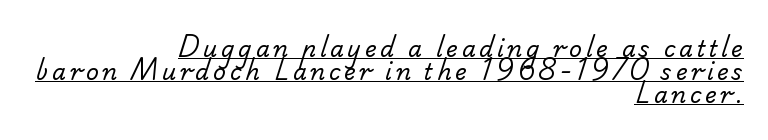
The image shows 22 px text type; set right-aligned, tight line spacing (1.04x), underlined.
